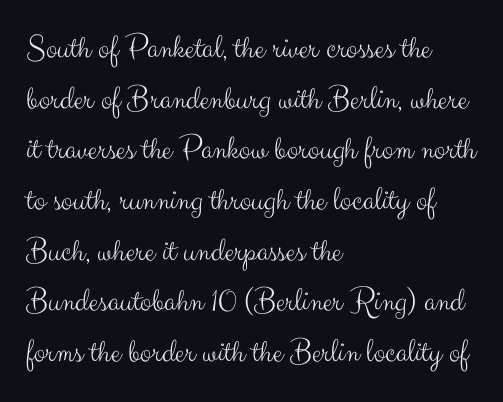
Weight: regular or lighter. Horizontally, the lines are justified to the leading edge only. Rows of type keep a routine distance in the vertical direction. Each letter's strokes conclude bluntly, with no projecting serifs. Words float on clear page, feet unadorned.
